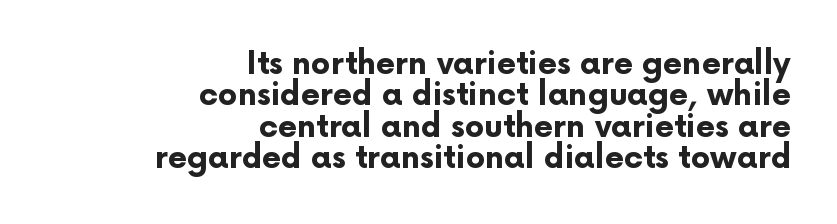
Q: Is the text bold? A: Yes.
Q: Is the text italic (slanted)? A: No, it is upright.
Q: Is the typeface a serif or a sans-serif typeface? A: Sans-serif.
Q: Is the text underlined? A: No.
Q: How is the paragraph aligned? A: Right-aligned.
Q: Is the spacing between letters normal or unusually wide? A: Normal.
Q: Is the spacing between lines tight, normal or loose? A: Tight.
Q: Width (condensed, normal, or wide)? A: Normal.
Q: Stroke contrast? A: Low.
Q: x-height? A: Medium.
Q: Monospaced? A: No.
